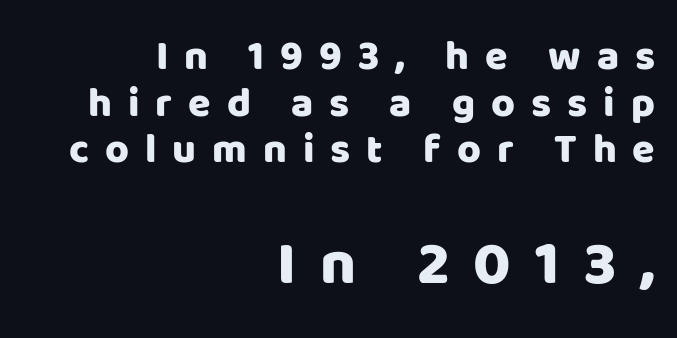
Each line ends at the same right margin while the left side varies. Students, observe: this is what under-led, compact text looks like. Bare-footed words on every line. The rendering enlarges the type as you move from the upper chunk to the lower. This rendering widens character spacing well past its baseline value. You can tell it's not italic because the verticals are truly vertical.
